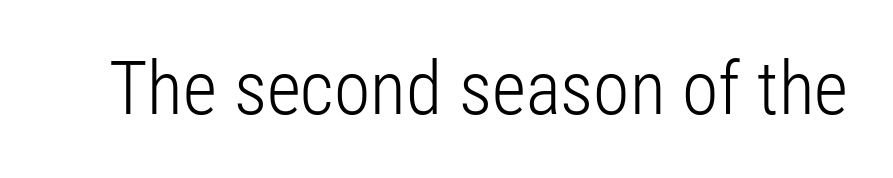
The image shows 74 px light, condensed sans-serif type, upright; set normal letter spacing, not underlined; low stroke contrast and a medium x-height.
